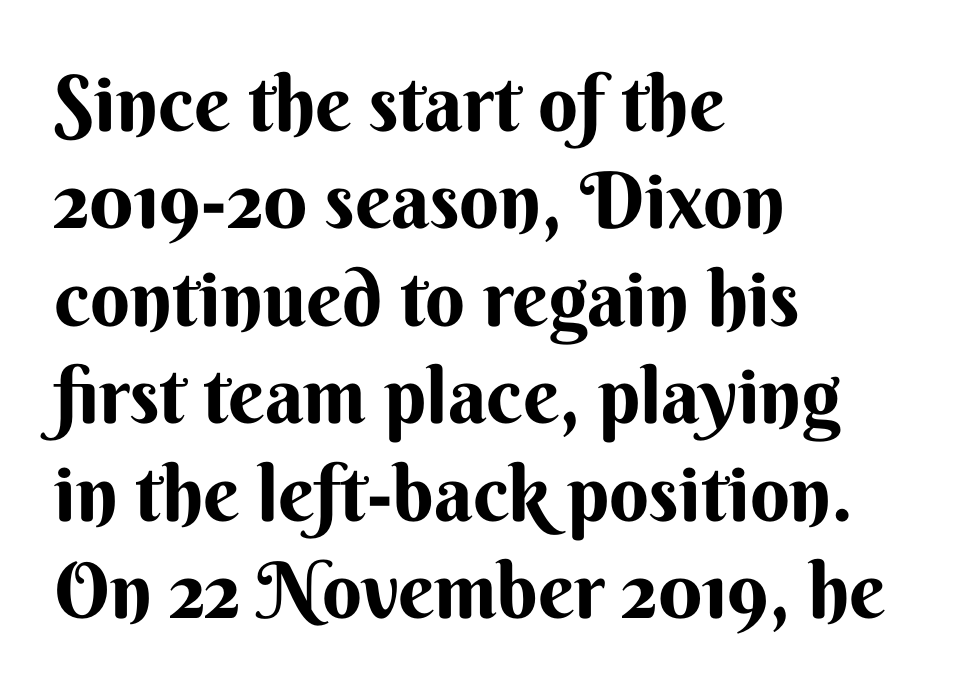
Q: Is the text bold? A: Yes.
Q: Is the text italic (slanted)? A: No, it is upright.
Q: Is the typeface a serif or a sans-serif typeface? A: Sans-serif.
Q: Is the text underlined? A: No.
Q: How is the paragraph aligned? A: Left-aligned.
Q: Is the spacing between letters normal or unusually wide? A: Normal.
Q: Is the spacing between lines tight, normal or loose? A: Normal.
Q: Width (condensed, normal, or wide)? A: Normal.
Q: Stroke contrast? A: Medium.
Q: x-height? A: Small.
Q: Monospaced? A: No.
